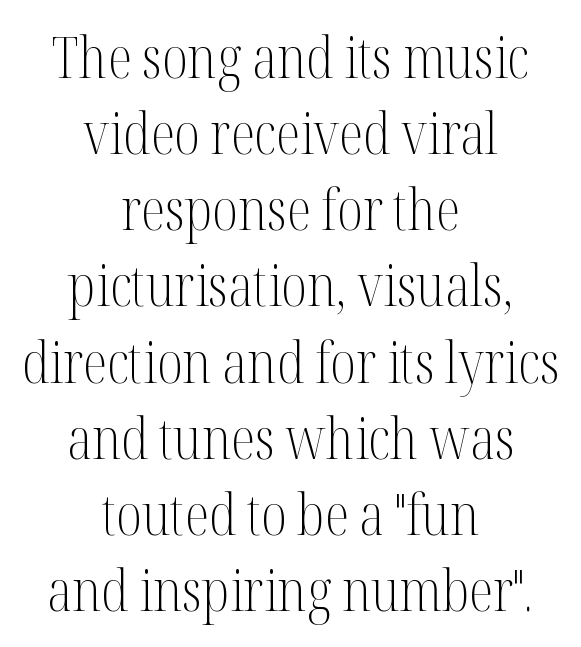
The font family rendered here belongs to the serif group. Posture: vertical. How would I describe the line gaps? Plain and ordinary. The whitespace from short lines is split evenly between both sides. Descenders are the only things crossing below the line. Letters have the restrained weight of plain body copy at most.
